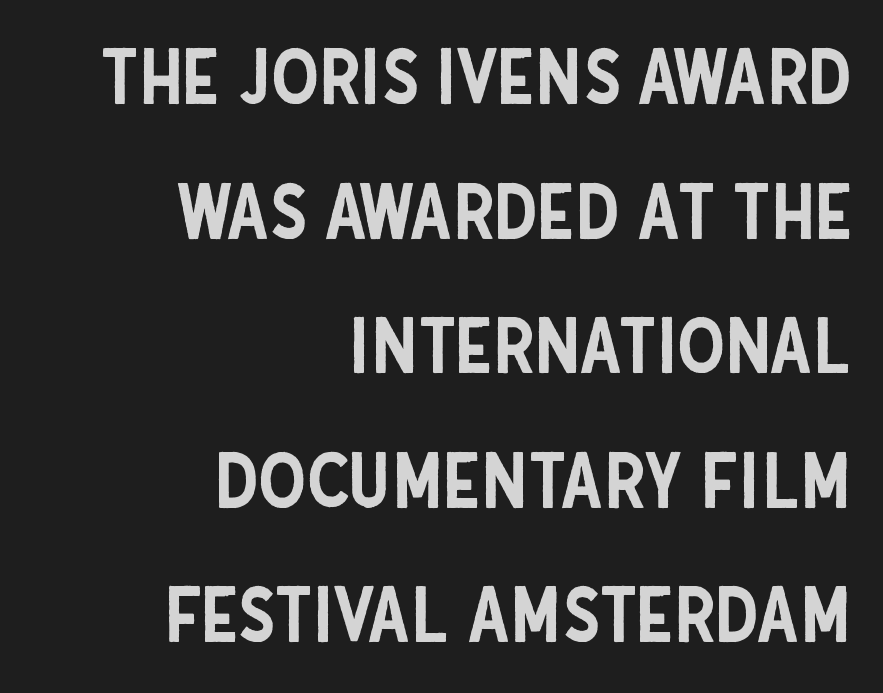
Q: Is the text italic (slanted)? A: No, it is upright.
Q: Is the typeface a serif or a sans-serif typeface? A: Sans-serif.
Q: Is the text underlined? A: No.
Q: How is the paragraph aligned? A: Right-aligned.
Q: Is the spacing between letters normal or unusually wide? A: Normal.
Q: Width (condensed, normal, or wide)? A: Condensed.
Q: Stroke contrast? A: Low.
Q: x-height? A: Large.
Q: Monospaced? A: No.
